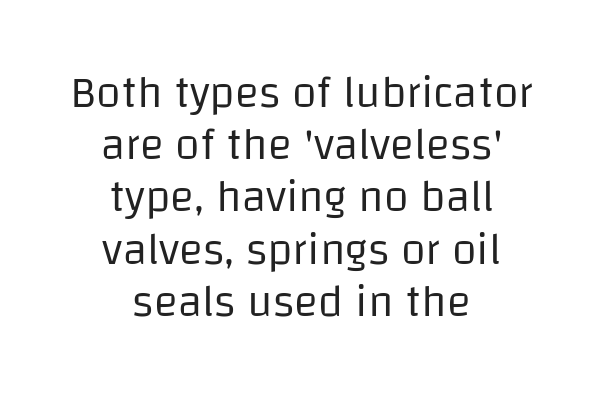
Q: Is the text bold? A: No.
Q: Is the text italic (slanted)? A: No, it is upright.
Q: Is the typeface a serif or a sans-serif typeface? A: Sans-serif.
Q: Is the text underlined? A: No.
Q: How is the paragraph aligned? A: Centered.
Q: Is the spacing between letters normal or unusually wide? A: Normal.
Q: Width (condensed, normal, or wide)? A: Normal.
Q: Stroke contrast? A: Low.
Q: x-height? A: Large.
Q: Monospaced? A: No.
